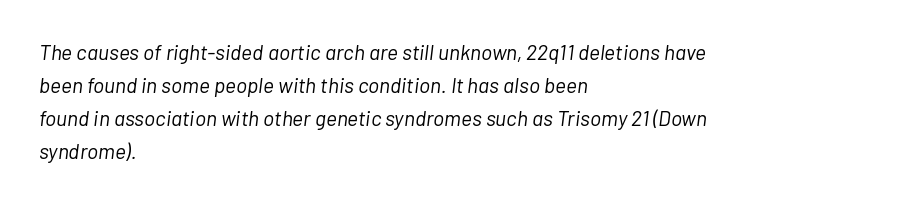
The image shows 21 px text type, italic (leaning right); set left-aligned, normal line spacing (1.57x), normal letter spacing, not underlined.
